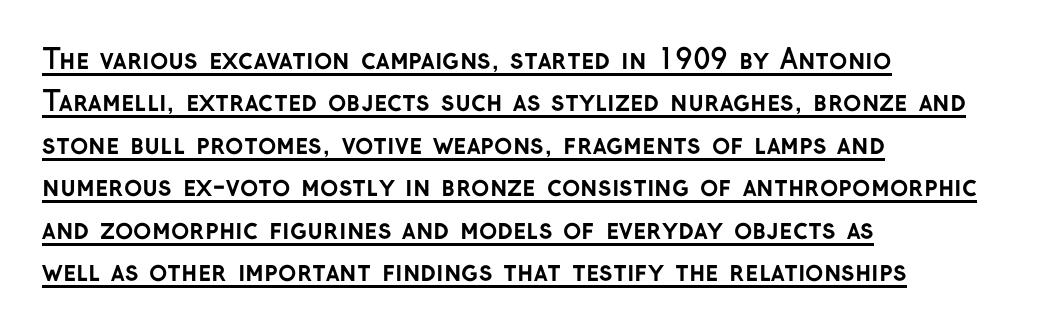
{"italic": "no", "bold": "yes", "underline": "yes", "align": "left", "line_spacing": "normal", "line_spacing_ratio": 1.57, "letter_spacing": "normal", "letter_spacing_em": 0.0, "glyph_px": 27}
